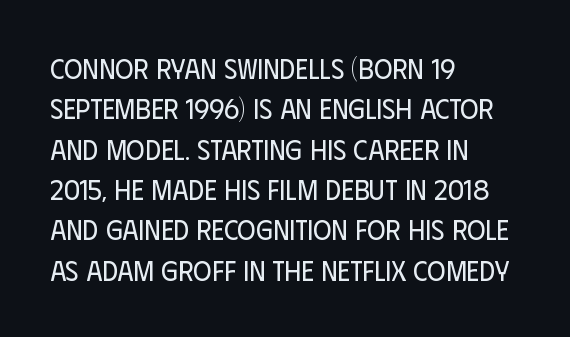
The image shows 28 px regular-weight, condensed sans-serif type, upright; set left-aligned, normal line spacing (1.44x), normal letter spacing, not underlined; low stroke contrast and a large x-height.
